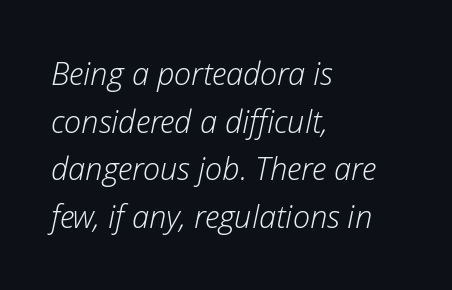
Standard letterfit; no display-style spreading of the glyphs. The weight tops out at a normal text grade. Horizontal bands of white between lines are of average thickness. Looks like regular typesetting: each glyph gets only the width it needs. Posture: slanted.
